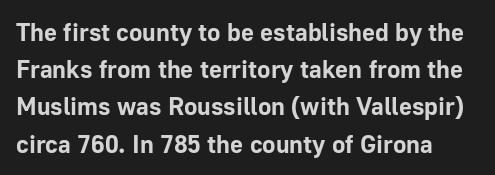
Q: Is the text bold? A: Yes.
Q: Is the text italic (slanted)? A: No, it is upright.
Q: Is the text underlined? A: No.
Q: Is the spacing between letters normal or unusually wide? A: Normal.
Q: Is the spacing between lines tight, normal or loose? A: Normal.
